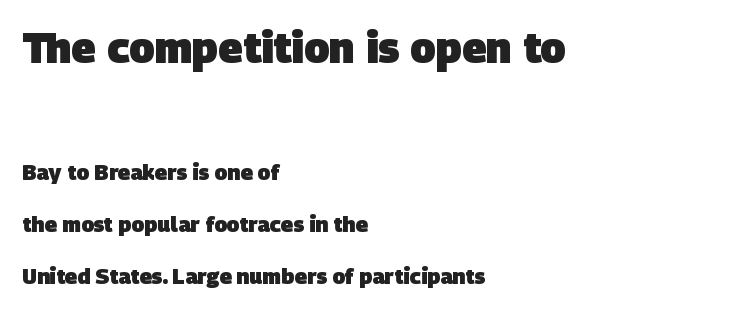
Which margin do the lines hug? The left one — the right edge is uneven. Vertically, the passage feels expansive, rows floating well apart. This rendering leaves character spacing at its baseline value. The words here are not underlined. Character widths vary here, with narrow letters taking less room than wide ones.
